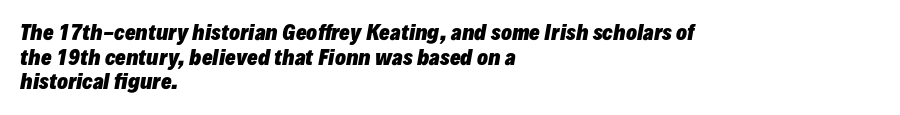
The image shows 20 px bold type, italic (leaning right); set left-aligned, line spacing 1.23x, normal letter spacing, not underlined.
